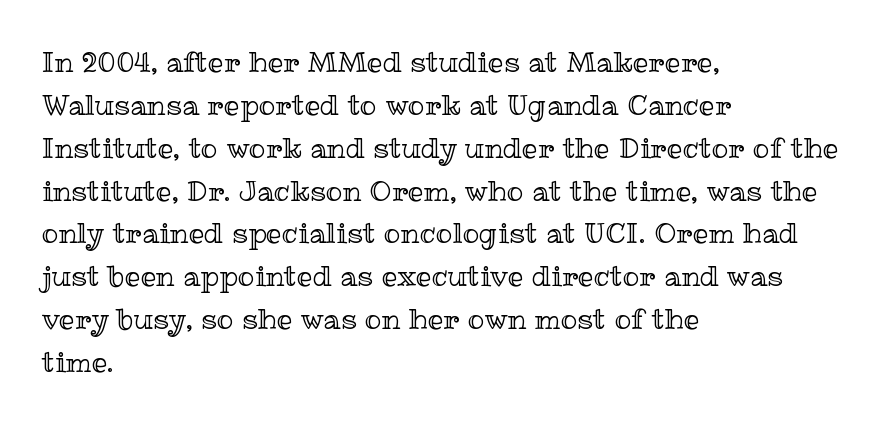
The image shows 28 px text type, upright; set left-aligned, normal line spacing (1.53x), normal letter spacing, not underlined; a medium x-height.
